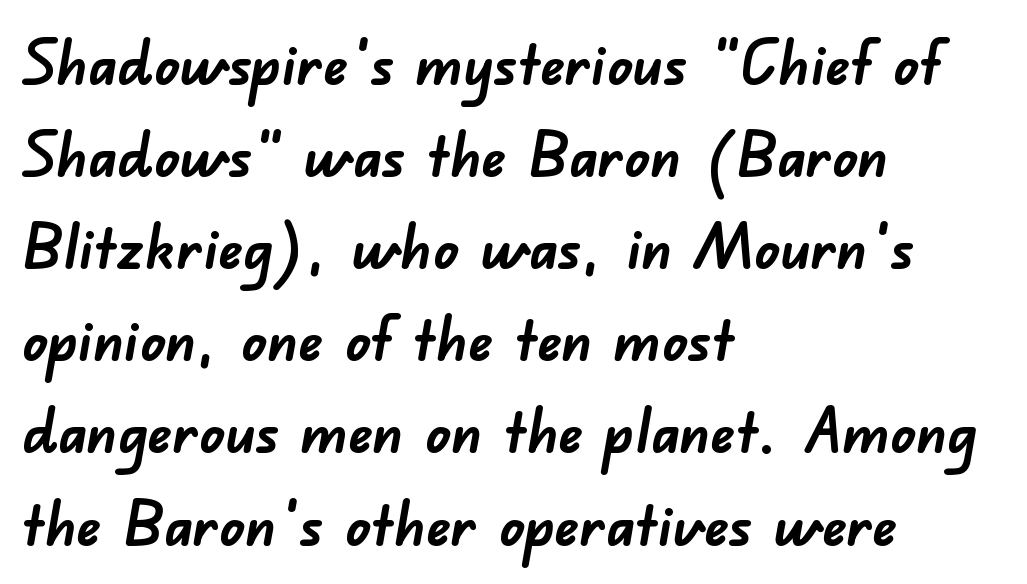
The image shows 61 px semibold sans-serif type; set left-aligned, normal line spacing (1.51x), normal letter spacing, not underlined; low stroke contrast and a small x-height.
